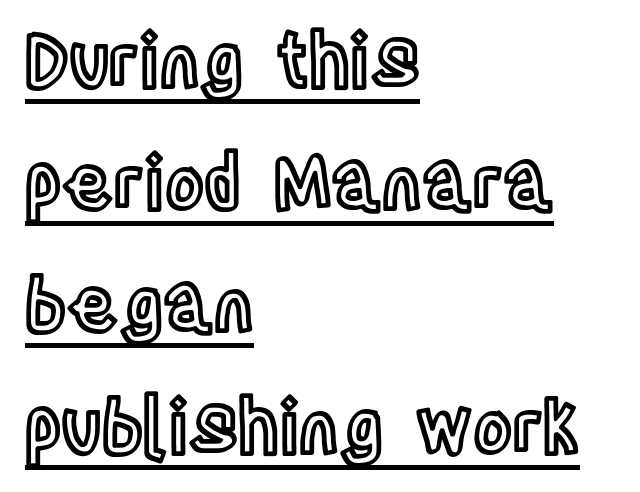
{"italic": "no", "width": "condensed", "x_height": "large", "monospaced": "no", "underline": "yes", "align": "left", "line_spacing": "normal", "line_spacing_ratio": 1.65, "letter_spacing": "normal", "letter_spacing_em": 0.0, "glyph_px": 74}
